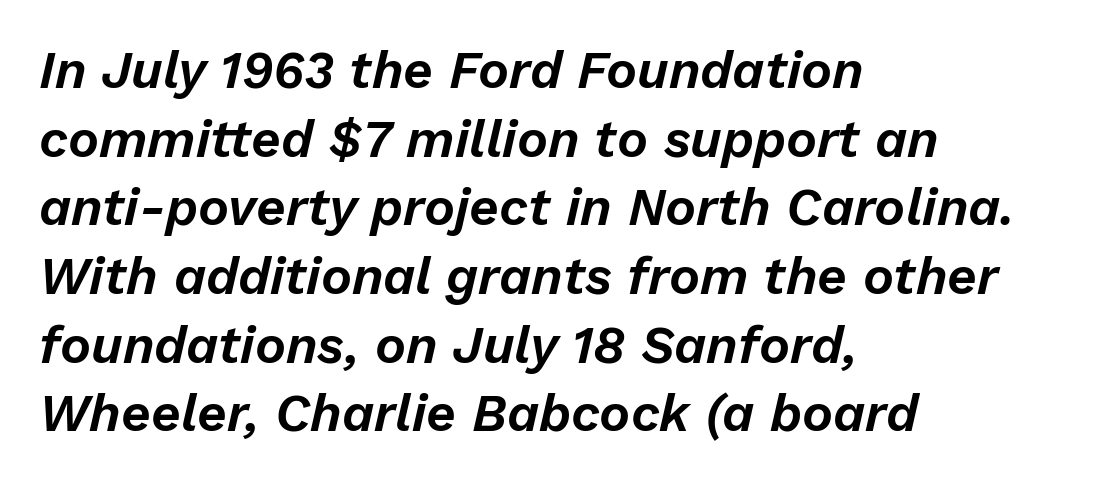
{"italic": "yes", "lean": "right", "slant_degrees": 13, "width": "normal", "stroke_contrast": "low", "x_height": "medium", "monospaced": "no", "underline": "no", "align": "left", "line_spacing": "normal", "line_spacing_ratio": 1.32, "letter_spacing": "normal", "letter_spacing_em": 0.0, "glyph_px": 52}
